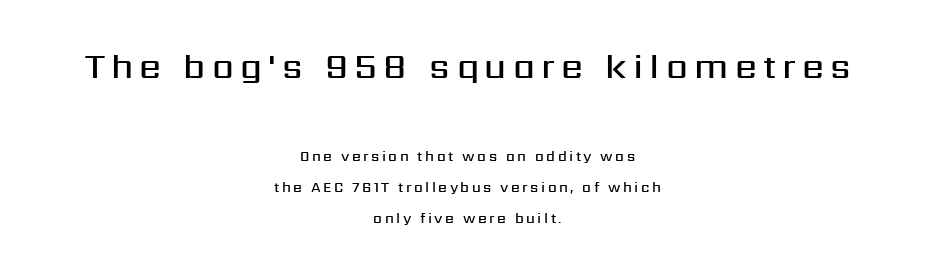
The image shows 35 px semibold sans-serif type, upright; set centered, loose line spacing (2.21x), not underlined; the first (top) block is 2.5x larger; medium stroke contrast and a medium x-height.
